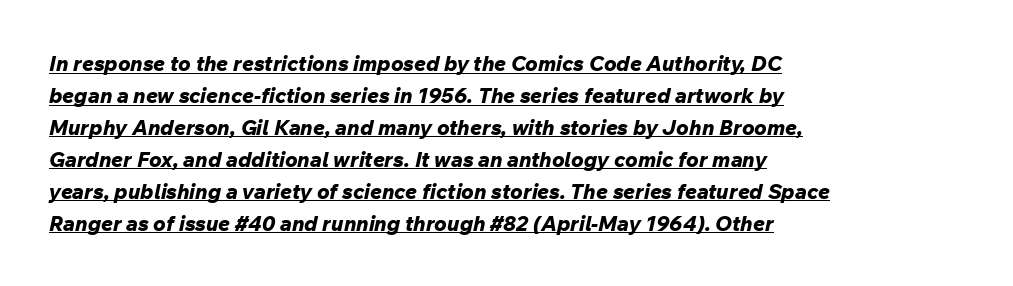
Q: Is the text bold? A: Yes.
Q: Is the text italic (slanted)? A: Yes, it leans right by about 12 degrees.
Q: Is the text underlined? A: Yes.
Q: How is the paragraph aligned? A: Left-aligned.
Q: Is the spacing between letters normal or unusually wide? A: Normal.
Q: Is the spacing between lines tight, normal or loose? A: Normal.
